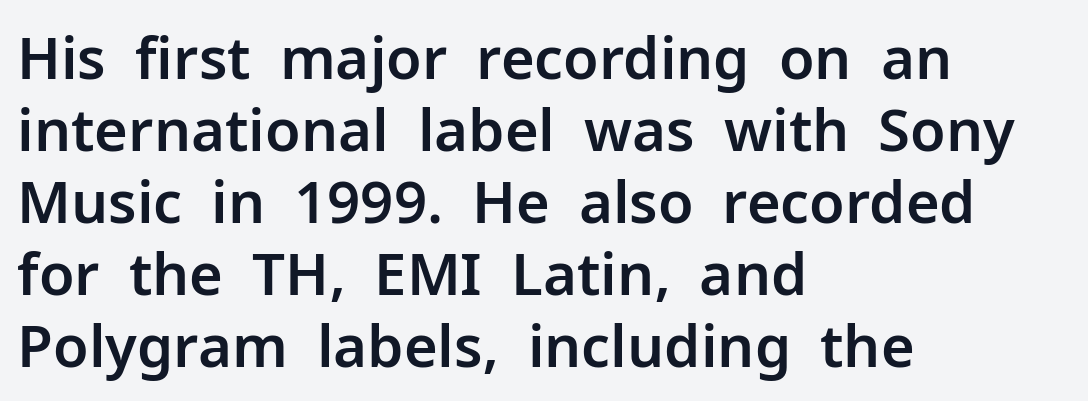
Nope, not italic — everything's standing straight. The typesetter chose a ragged-right arrangement here. A bare baseline throughout the passage. You can tell from the bare stems that sans-serif type was used. Is this a fixed-width face? No — the glyphs have proportional, varying widths.
